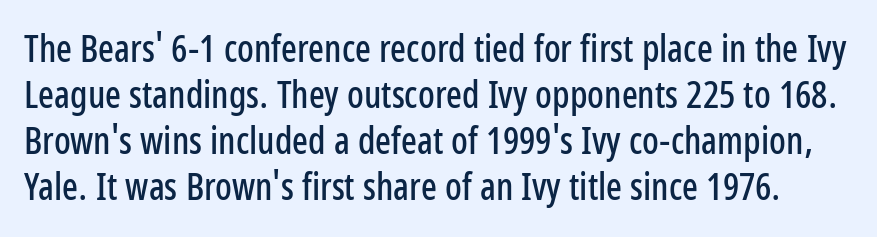
This sample has the flowing, uneven cadence of proportional lettering. There is no visible air inserted between adjacent glyphs. Stroke terminals: plain, sans-serif. Decoration check: the copy has no underline. Tall strokes in this sample are plumb rather than angled.
